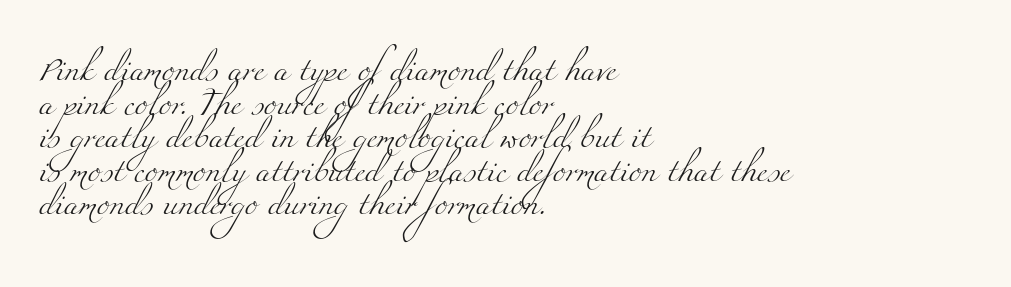
The image shows 24 px text type; set left-aligned, normal line spacing (1.4x), normal letter spacing, not underlined.
